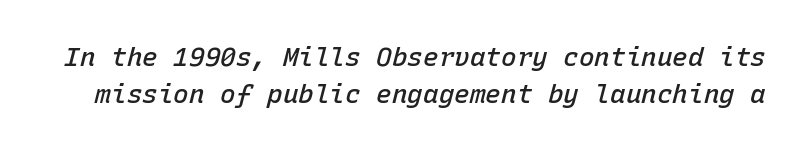
{"italic": "yes", "lean": "right", "slant_degrees": 15, "bold": "semi", "underline": "no", "line_spacing": "normal", "line_spacing_ratio": 1.42, "letter_spacing": "normal", "letter_spacing_em": 0.0, "glyph_px": 26}
